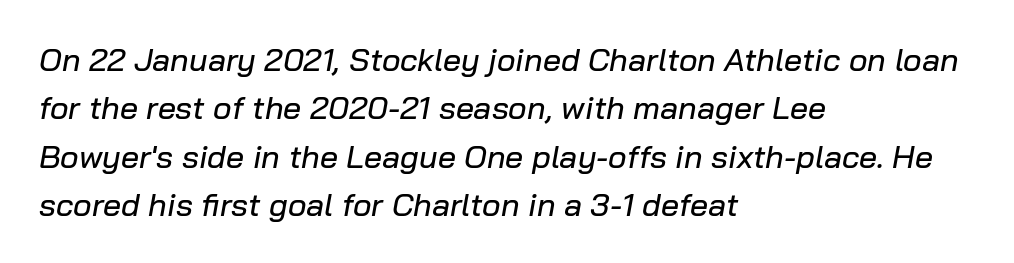
You could not count columns in this text — the font is proportionally spaced. The gap between lines stays unmarked. Regarding leading, the lines here are spaced in the standard way. Does the lettering tilt? It does — this is italic.
